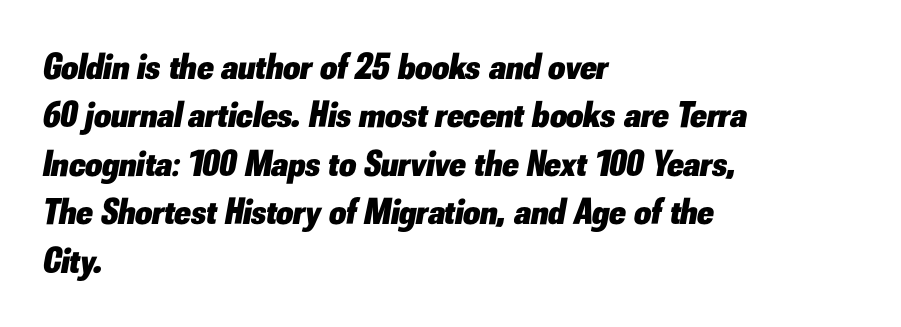
Do the characters align in a grid? No, the font is proportional. In terms of letterspacing, this is plain default setting. The rag falls on the right side of this text block. The designer left line spacing at the default. Check under the words: just untouched page.
